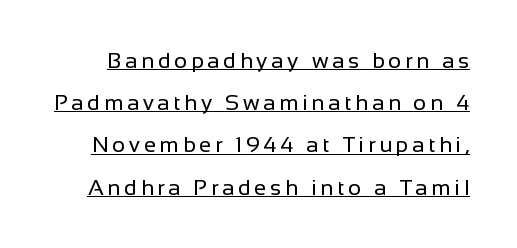
Every word sits above its own underline. Nothing heavy about these letters — not bold at all. If you drew a line through each stem, it would be perfectly vertical. Rows of type keep a wide berth in the vertical direction.
